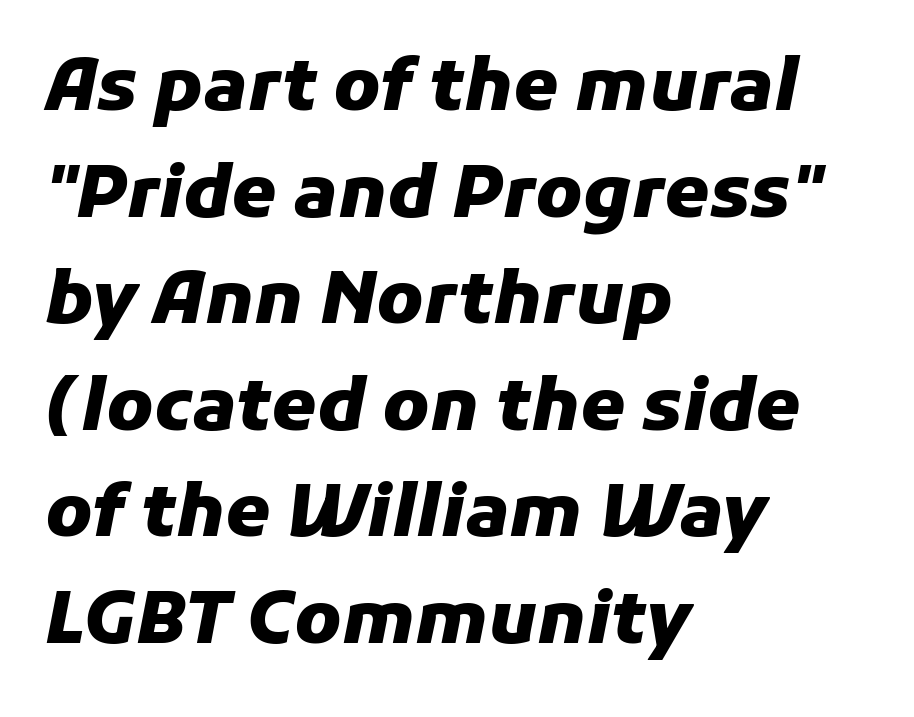
Honestly, there is no underline to notice here at all. The letters are slanted; this is an italic face. You could not count columns in this text — the font is proportionally spaced. The rows are spaced the way most documents space them. The compositor pushed each line to the left boundary.
